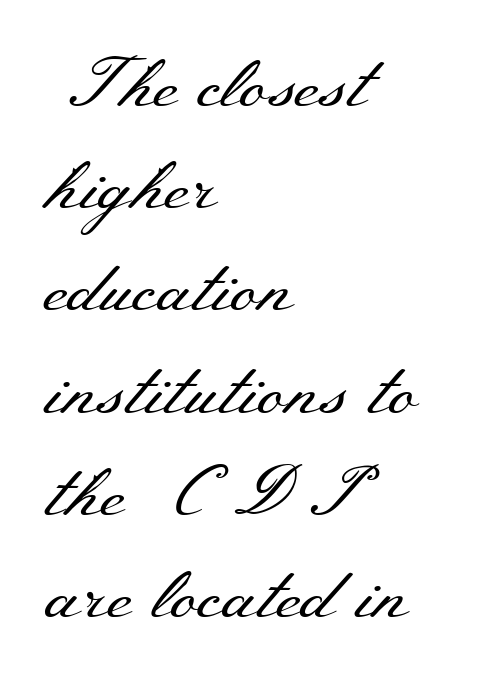
The image shows 70 px regular-weight, wide serif type; set left-aligned, normal line spacing (1.46x), normal letter spacing, not underlined; medium stroke contrast and a small x-height.
